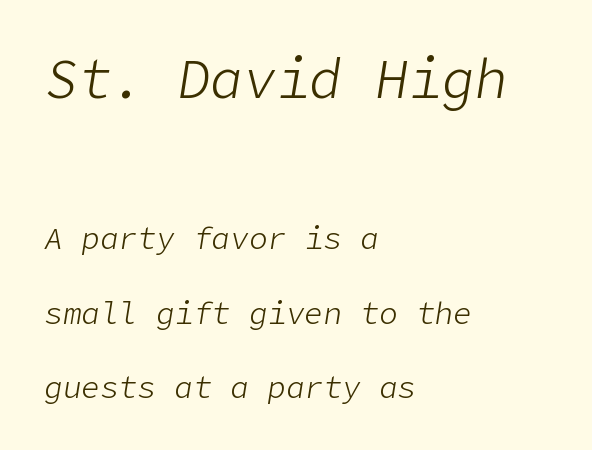
The words here are not underlined. Compared with typical body copy, the letter spacing here is the same. The rendering shrinks the type as you move from the upper chunk to the lower. Does the lettering tilt? It does — this is italic. Vertically, the passage feels expansive, rows floating well apart.
